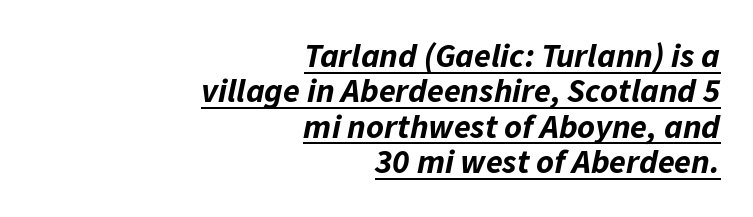
Is the letter spacing exaggerated? No — it looks like the ordinary default. The specimen reads as italic at a glance. In CSS terms this would be text-align: right. Does a line run under the words? Yes, clearly. Note the varied advance widths — an 'i' is clearly narrower than an 'm'. In terms of leading, this rendering errs on the cramped side.
